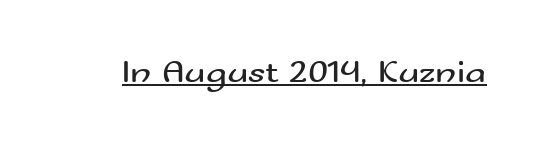
The image shows 34 px regular-weight, wide sans-serif type, upright; set normal letter spacing, underlined; medium stroke contrast and a small x-height.
